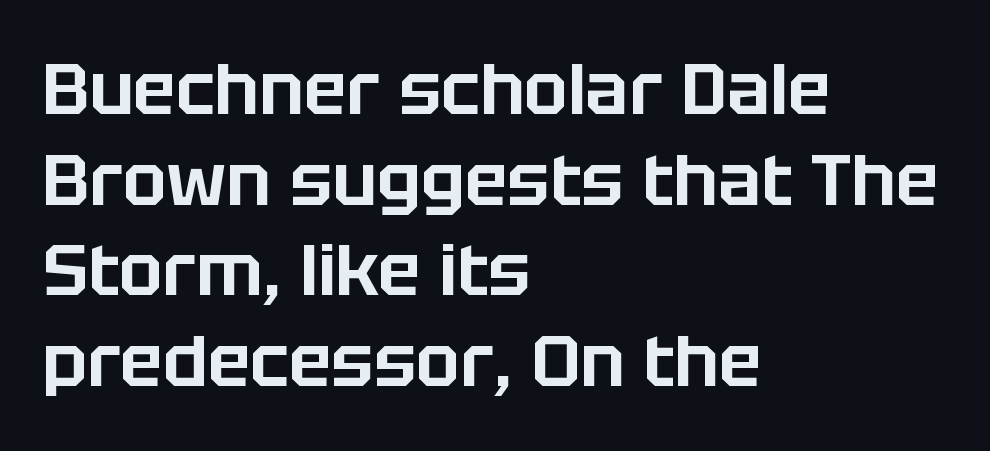
Alignment: flush left. The type family on display is of the sans-serif kind. The rendering keeps characters at their native spacing. The passage shown is typed in a proportional face where columns would drift. A typesetter would call this leading conventional body-copy spacing.
